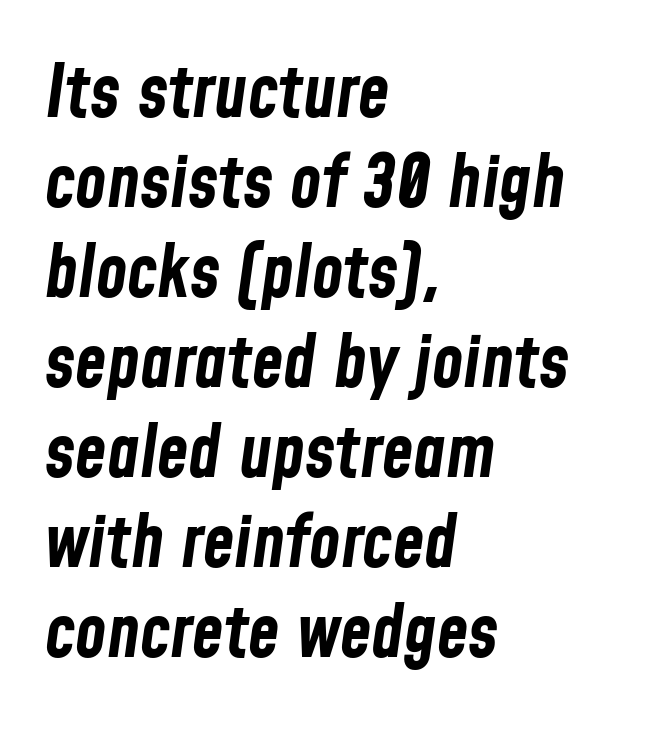
Q: Is the text bold? A: Yes.
Q: Is the text italic (slanted)? A: Yes, it leans right by about 8 degrees.
Q: Is the text underlined? A: No.
Q: How is the paragraph aligned? A: Left-aligned.
Q: Is the spacing between letters normal or unusually wide? A: Normal.
Q: Is the spacing between lines tight, normal or loose? A: Normal.
Q: Width (condensed, normal, or wide)? A: Condensed.
Q: Stroke contrast? A: Low.
Q: x-height? A: Medium.
Q: Monospaced? A: No.
